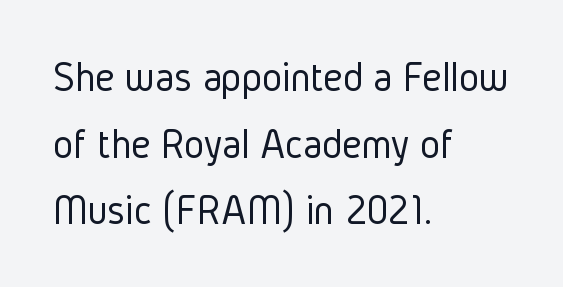
The passage shown is typeset with a sans-serif family. A normal amount of white space separates one row of letters from the next. The face used here is proportionally spaced, like ordinary book or web type. The font sits on the lighter half of the weight spectrum, regular included. Bare-footed words on every line.
